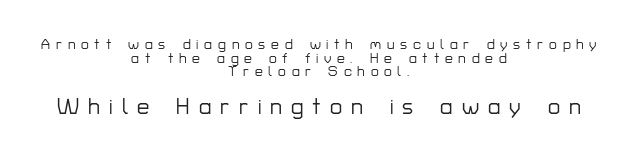
The image shows 22 px text type, upright; set centered, tight line spacing (0.97x), unusually wide letter spacing (+0.41 em), not underlined; the second (bottom) block is 1.57x larger.
